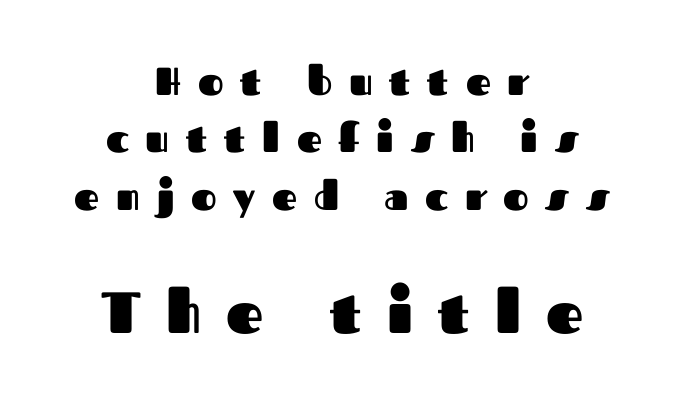
The image shows 58 px heavy sans-serif type, upright; set centered, normal line spacing (1.47x), unusually wide letter spacing (+0.43 em), not underlined; the second (bottom) block is 1.49x larger; medium stroke contrast and a medium x-height.
